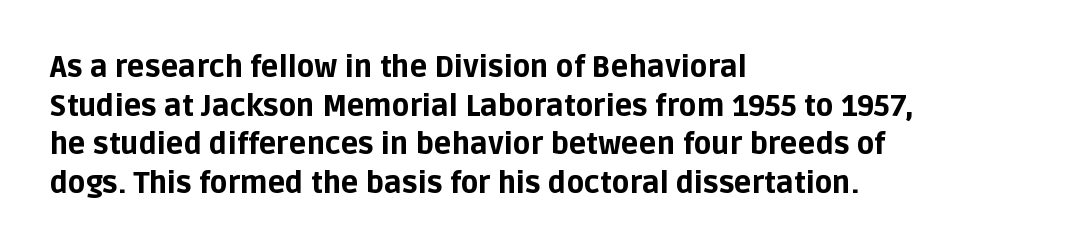
Q: Is the text bold? A: Yes.
Q: Is the text italic (slanted)? A: No, it is upright.
Q: Is the typeface a serif or a sans-serif typeface? A: Sans-serif.
Q: Is the text underlined? A: No.
Q: How is the paragraph aligned? A: Left-aligned.
Q: Is the spacing between letters normal or unusually wide? A: Normal.
Q: Is the spacing between lines tight, normal or loose? A: Normal.
Q: Width (condensed, normal, or wide)? A: Normal.
Q: Stroke contrast? A: Low.
Q: x-height? A: Large.
Q: Monospaced? A: No.
